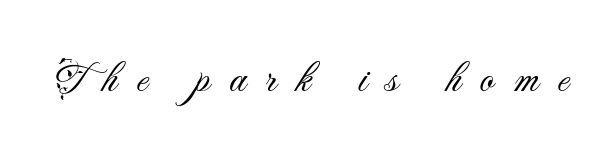
Spacing verdict: proportional, widths tailored to each character. These glyphs show unthickened strokes, regular width or finer. A typesetter would label this face a sans. Any mark beneath the type? The region is blank. The type is letterspaced generously, with wide tracking.
